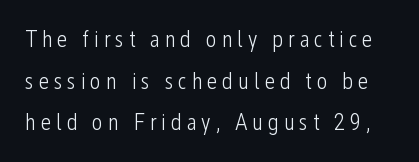
{"italic": "no", "bold": "no", "underline": "no", "line_spacing_ratio": 1.81, "letter_spacing": "wide", "letter_spacing_em": 0.21, "glyph_px": 23}
